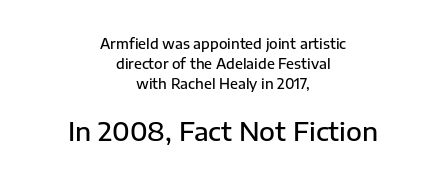
{"italic": "no", "bold": "semi", "underline": "no", "align": "center", "line_spacing": "normal", "line_spacing_ratio": 1.42, "letter_spacing": "normal", "letter_spacing_em": 0.0, "larger_block": "second", "size_ratio": 1.86, "glyph_px": 26}
